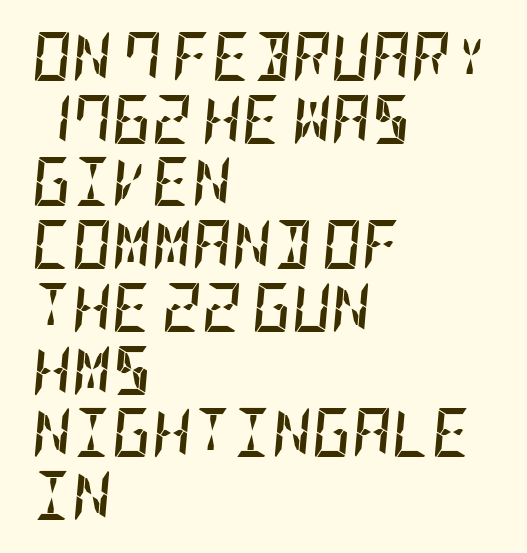
The tracking reads as untouched default to a designer's eye. There's an unmistakable incline to the writing here. Teacher's note: observe the even left margin — that is flush-left alignment. Evenly set lines give the paragraph a standard silhouette. As a designer I'd log this as weight 700, bold.
